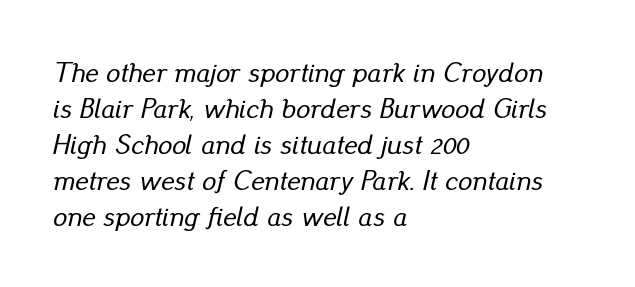
The image shows 28 px text type, italic (leaning right); set left-aligned, normal line spacing (1.29x), normal letter spacing, not underlined; low stroke contrast and a small x-height.
